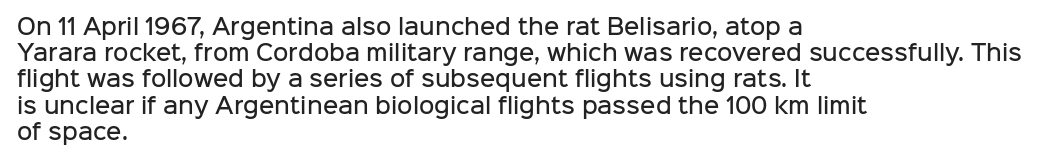
The image shows 21 px text type, upright; set left-aligned, normal line spacing (1.25x), normal letter spacing, not underlined.
